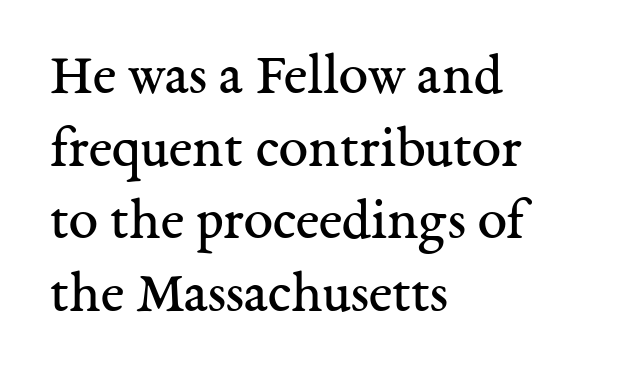
Q: Is the text bold? A: No.
Q: Is the text italic (slanted)? A: No, it is upright.
Q: Is the typeface a serif or a sans-serif typeface? A: Serif.
Q: Is the text underlined? A: No.
Q: How is the paragraph aligned? A: Left-aligned.
Q: Is the spacing between letters normal or unusually wide? A: Normal.
Q: Width (condensed, normal, or wide)? A: Normal.
Q: Stroke contrast? A: Medium.
Q: x-height? A: Medium.
Q: Monospaced? A: No.
